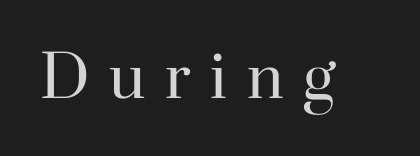
Is this a fixed-width face? No — the glyphs have proportional, varying widths. If you drew a line through each stem, it would be perfectly vertical. Each word looks stretched out because of the extra space between its letters. Font category for this specimen: serif. This reads as an unemphasized weight, regular at the heaviest.
